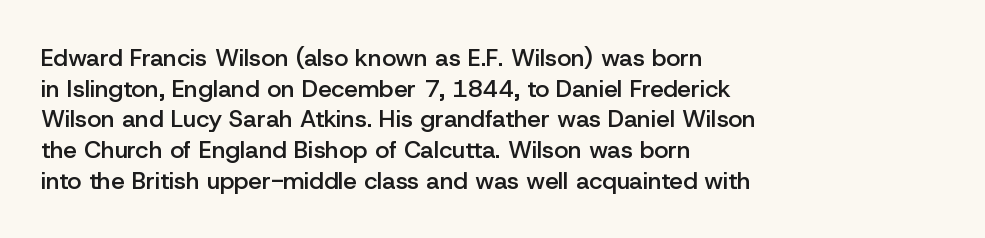
Each word holds together tightly as a unit, with standard inter-letter gaps. Check the space under the baseline: it is left empty. The paragraph has a hard left edge and a soft right edge. Posture: straight, roman, zero tilt. The vertical gap from one line to the next is medium. Notice the strokes are somewhat thickened but not fully heavy: this is a semibold.
